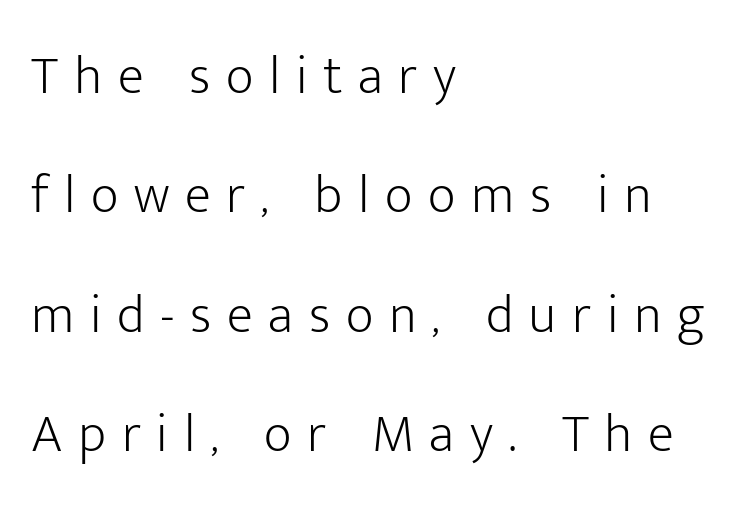
Q: Is the text bold? A: No.
Q: Is the text italic (slanted)? A: No, it is upright.
Q: Is the typeface a serif or a sans-serif typeface? A: Sans-serif.
Q: Is the text underlined? A: No.
Q: How is the paragraph aligned? A: Left-aligned.
Q: Is the spacing between letters normal or unusually wide? A: Unusually wide.
Q: Is the spacing between lines tight, normal or loose? A: Loose.
Q: Width (condensed, normal, or wide)? A: Normal.
Q: Stroke contrast? A: Low.
Q: x-height? A: Medium.
Q: Monospaced? A: No.
